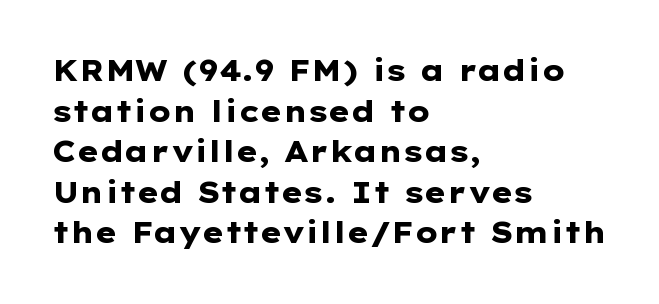
Notice how thick the strokes are: this is what a full bold looks like. Looks like regular typesetting: each glyph gets only the width it needs. Nobody touched the tracking dial on this one. Nobody drew a line under any word here.
